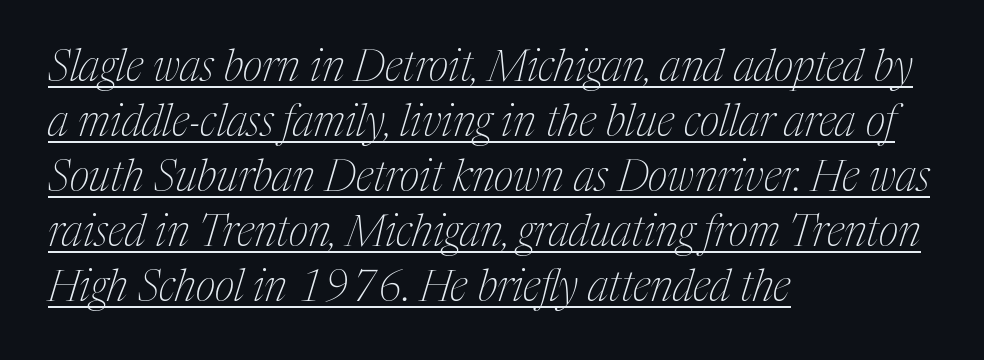
Q: Is the text bold? A: No.
Q: Is the text italic (slanted)? A: Yes, it leans right by about 17 degrees.
Q: Is the typeface a serif or a sans-serif typeface? A: Serif.
Q: Is the text underlined? A: Yes.
Q: How is the paragraph aligned? A: Left-aligned.
Q: Is the spacing between letters normal or unusually wide? A: Normal.
Q: Is the spacing between lines tight, normal or loose? A: Normal.
Q: Width (condensed, normal, or wide)? A: Condensed.
Q: Stroke contrast? A: Medium.
Q: x-height? A: Medium.
Q: Monospaced? A: No.
